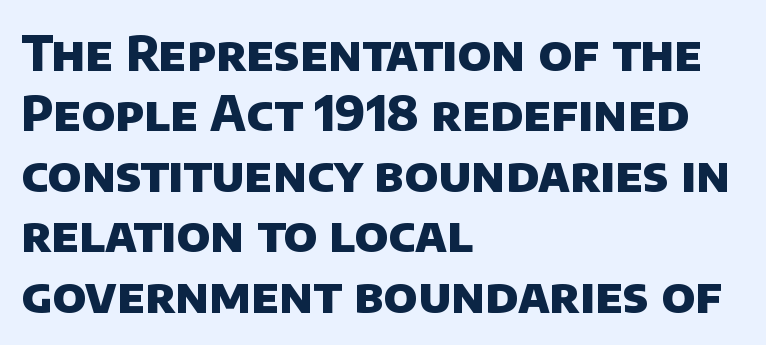
Q: Is the text bold? A: Yes.
Q: Is the typeface a serif or a sans-serif typeface? A: Sans-serif.
Q: Is the text underlined? A: No.
Q: How is the paragraph aligned? A: Left-aligned.
Q: Is the spacing between letters normal or unusually wide? A: Normal.
Q: Is the spacing between lines tight, normal or loose? A: Normal.
Q: Width (condensed, normal, or wide)? A: Normal.
Q: Stroke contrast? A: Low.
Q: x-height? A: Large.
Q: Monospaced? A: No.
